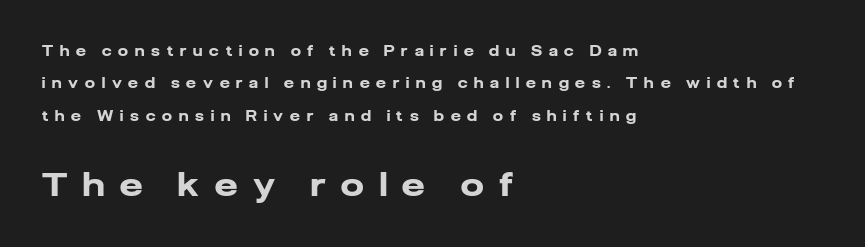
{"serif": "no", "italic": "no", "bold": "yes", "weight": "heavy", "width": "normal", "stroke_contrast": "low", "x_height": "medium", "monospaced": "no", "underline": "no", "align": "left", "line_spacing": "loose", "line_spacing_ratio": 2.31, "letter_spacing": "wide", "letter_spacing_em": 0.49, "larger_block": "second", "size_ratio": 2.29, "glyph_px": 32}
